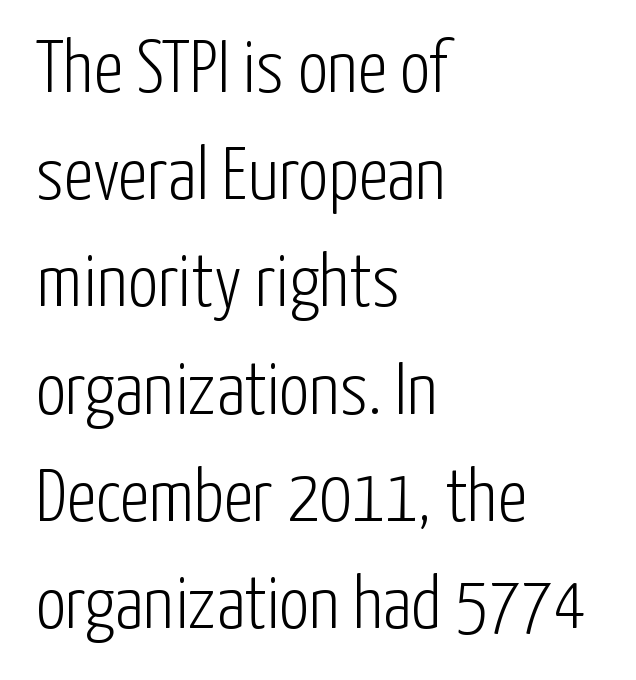
One-word summary of the alignment: left. This sample keeps an unexceptional amount of space between lines. Looks like regular typesetting: each glyph gets only the width it needs. The characters display no serif detailing; their extremities are plain. Rule under the text: the space is simply empty.
